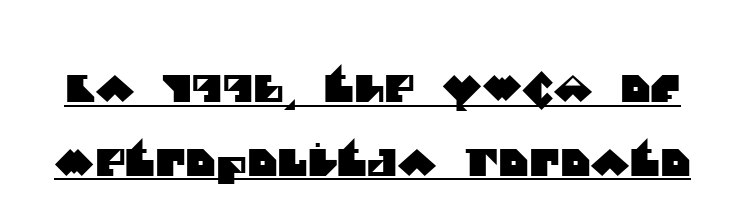
Q: Is the typeface a serif or a sans-serif typeface? A: Sans-serif.
Q: Is the text underlined? A: Yes.
Q: Is the spacing between letters normal or unusually wide? A: Normal.
Q: Is the spacing between lines tight, normal or loose? A: Loose.
Q: Width (condensed, normal, or wide)? A: Normal.
Q: Stroke contrast? A: Medium.
Q: x-height? A: Large.
Q: Monospaced? A: No.
